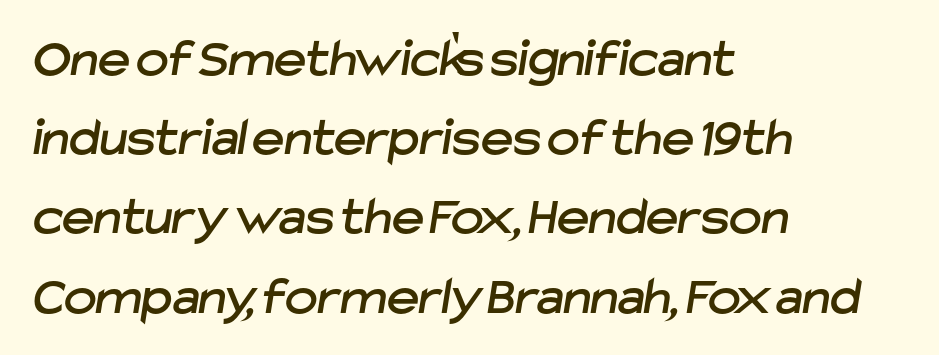
Q: Is the typeface a serif or a sans-serif typeface? A: Sans-serif.
Q: Is the text underlined? A: No.
Q: How is the paragraph aligned? A: Left-aligned.
Q: Is the spacing between letters normal or unusually wide? A: Normal.
Q: Is the spacing between lines tight, normal or loose? A: Normal.
Q: Width (condensed, normal, or wide)? A: Normal.
Q: Stroke contrast? A: Low.
Q: x-height? A: Medium.
Q: Monospaced? A: No.
